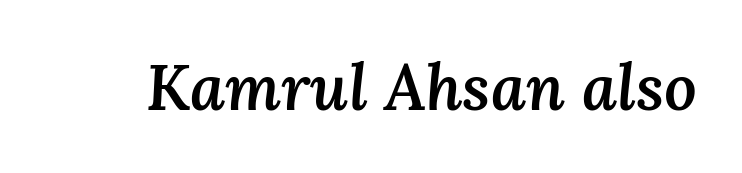
{"italic": "yes", "lean": "right", "slant_degrees": 3, "bold": "semi", "weight": "semibold", "width": "normal", "stroke_contrast": "medium", "x_height": "medium", "monospaced": "no", "underline": "no", "letter_spacing": "normal", "letter_spacing_em": 0.0, "glyph_px": 64}
